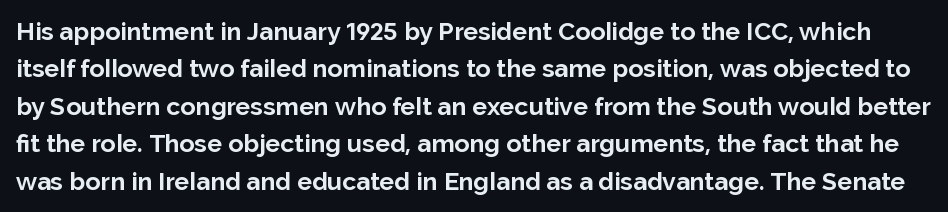
The image shows 25 px bold type, upright; set normal line spacing (1.5x), normal letter spacing, not underlined.
